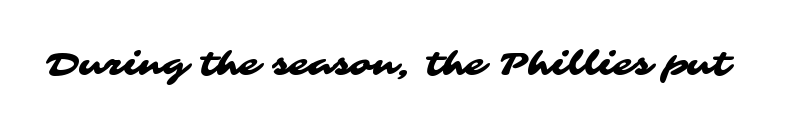
The image shows 32 px wide sans-serif type; set normal letter spacing, not underlined; medium stroke contrast and a medium x-height.
